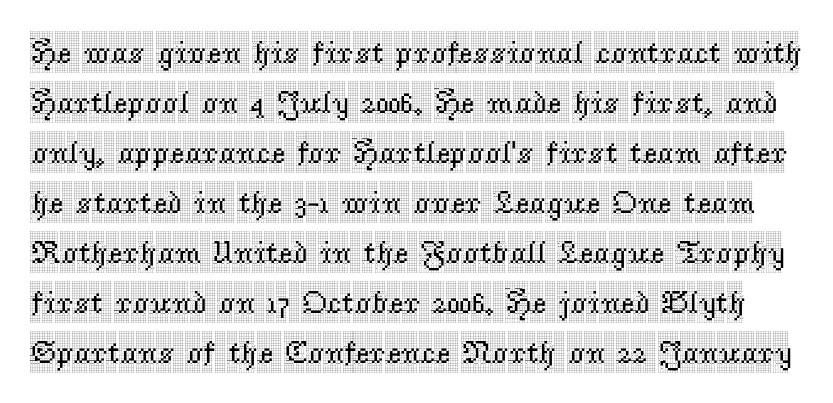
The image shows 32 px condensed serif type, upright; set normal line spacing (1.56x), normal letter spacing, not underlined; a large x-height.
